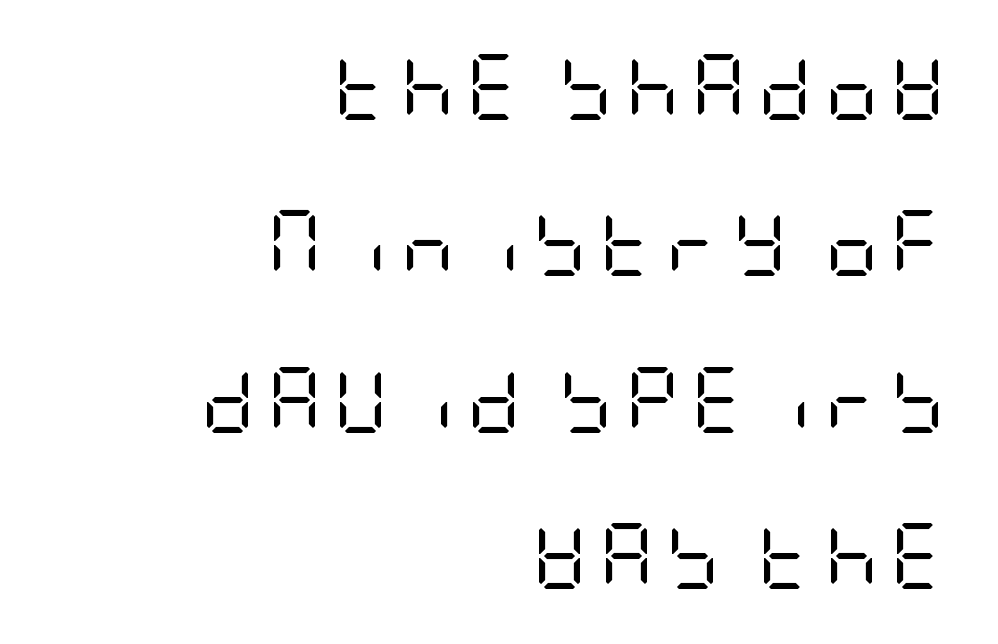
The paragraph has a hard right edge and a soft left edge. The line-height multiplier appears high, well above default. The words here are not underlined. Grotesque or geometric, the face here clearly has no serifs.
